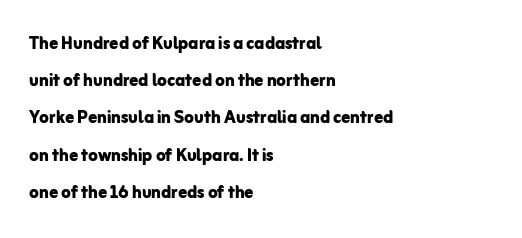
The image shows 22 px bold type, upright; set left-aligned, normal line spacing (1.69x), normal letter spacing, not underlined.
